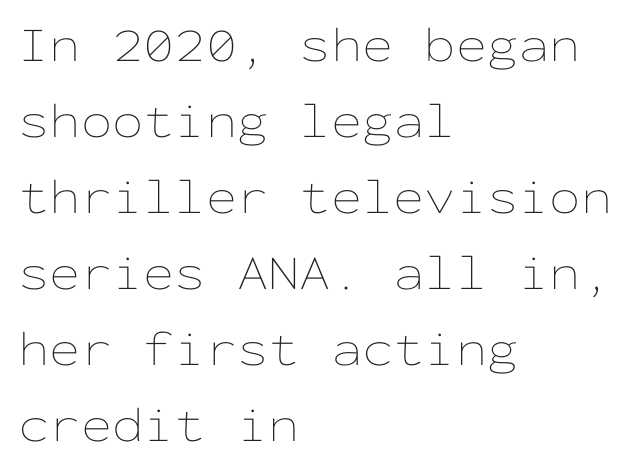
Q: Is the text bold? A: No.
Q: Is the text italic (slanted)? A: No, it is upright.
Q: Is the text underlined? A: No.
Q: How is the paragraph aligned? A: Left-aligned.
Q: Is the spacing between letters normal or unusually wide? A: Normal.
Q: Is the spacing between lines tight, normal or loose? A: Normal.
Q: Width (condensed, normal, or wide)? A: Wide.
Q: Stroke contrast? A: Low.
Q: x-height? A: Medium.
Q: Monospaced? A: Yes.
